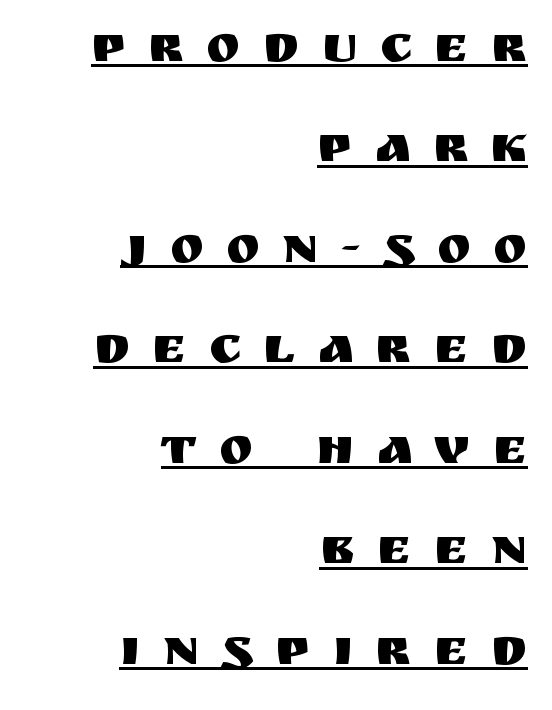
{"serif": "no", "italic": "no", "width": "normal", "stroke_contrast": "medium", "x_height": "large", "monospaced": "no", "underline": "yes", "align": "right", "line_spacing": "loose", "line_spacing_ratio": 1.97, "letter_spacing": "wide", "letter_spacing_em": 0.44, "glyph_px": 51}
